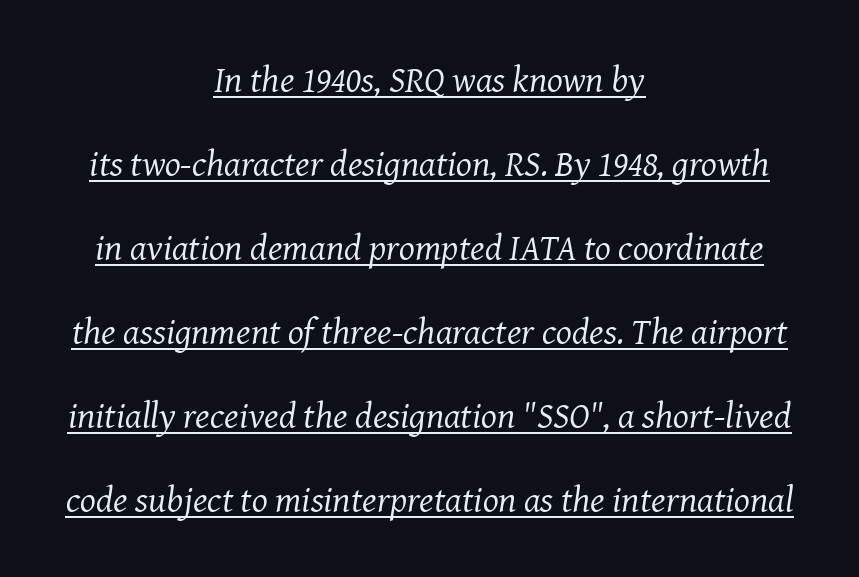
Alignment: centered. The face used here has a pronounced slope to its letters. Vertical spacing — loose. Nothing unusual about the tracking: characters are spaced as the font intends. Each letter keeps its own natural width here, so spacing adapts to shape. Type style note: has serifs.
